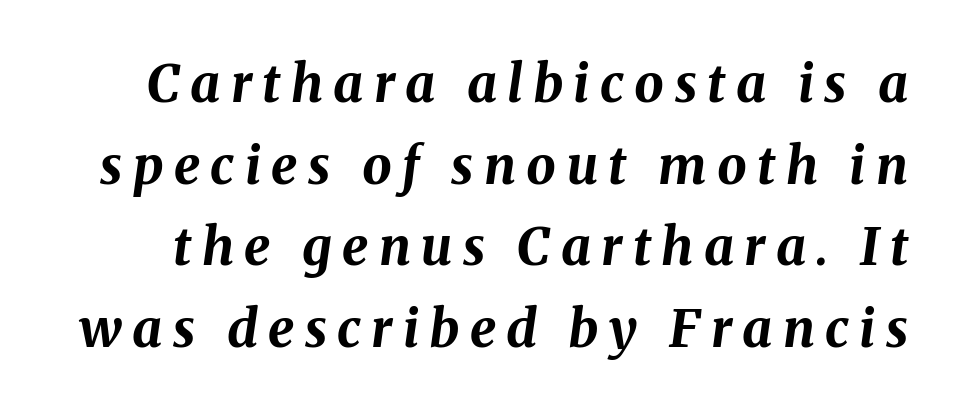
Proportional: the letters do not fall into vertical columns. Beneath every word, the page is bare. Stroke thickness is high; the sample reads as a true bold. The vertical gap from one line to the next is medium.
